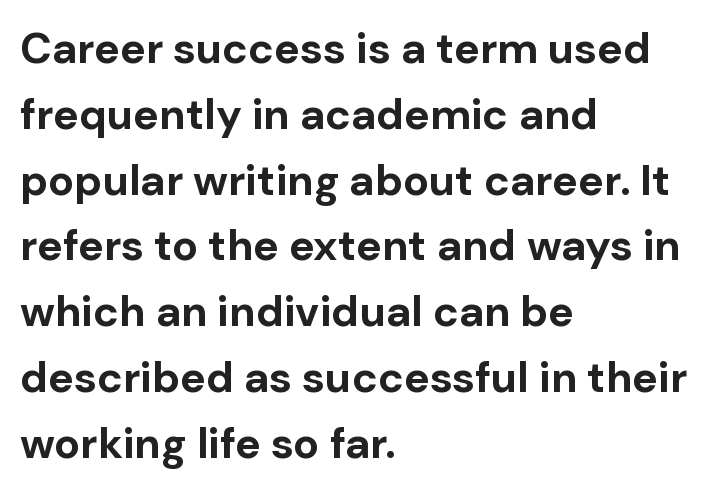
Q: Is the text bold? A: Yes.
Q: Is the text italic (slanted)? A: No, it is upright.
Q: Is the typeface a serif or a sans-serif typeface? A: Sans-serif.
Q: Is the text underlined? A: No.
Q: How is the paragraph aligned? A: Left-aligned.
Q: Is the spacing between letters normal or unusually wide? A: Normal.
Q: Is the spacing between lines tight, normal or loose? A: Normal.
Q: Width (condensed, normal, or wide)? A: Normal.
Q: Stroke contrast? A: Low.
Q: x-height? A: Medium.
Q: Monospaced? A: No.
